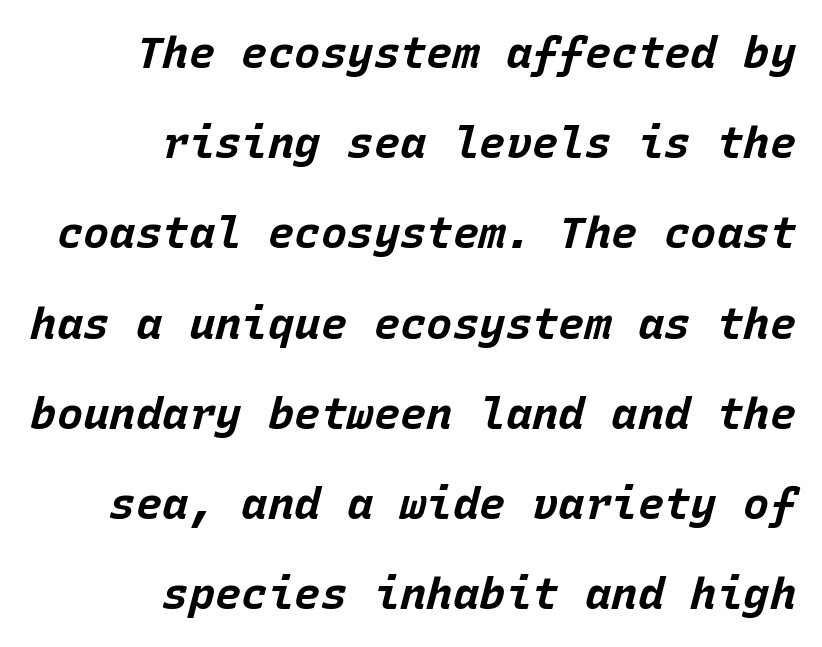
One glance says open: line gaps are wider than usual. Every letter is thick-stroked: bold, no question. Reading down the block, your eye finds every line finishing at a fixed right position. The face used here is rendered with its standard letterfit. Italic? Definitely — the glyphs are oblique.
